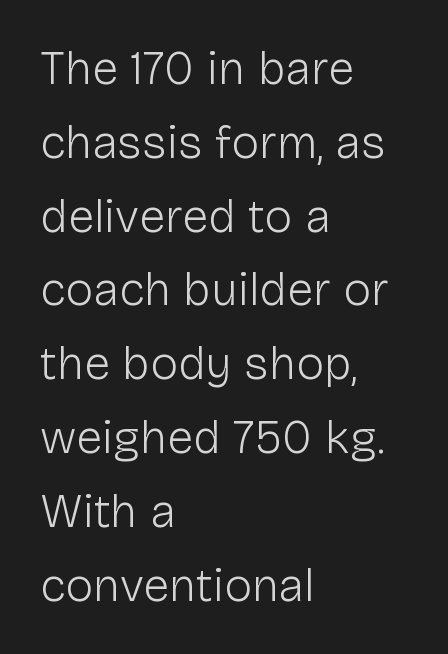
The image shows 47 px light sans-serif type, upright; set left-aligned, normal line spacing (1.57x), normal letter spacing, not underlined; low stroke contrast and a medium x-height.
